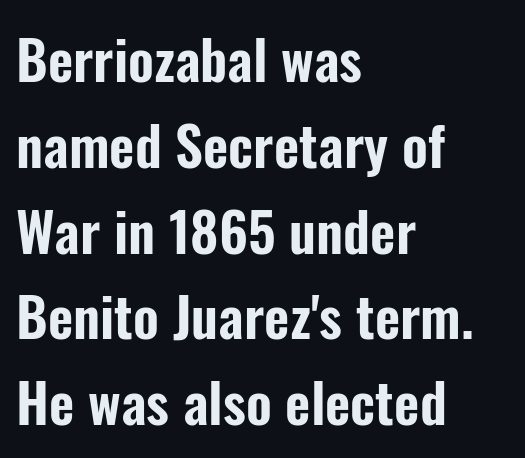
Does extra space separate the letters? No, they use regular spacing. This is sans-serif lettering, the kind often seen on screens and signage. In terms of leading, this rendering sits right in the middle. Here the designer chose a conventional face with non-uniform glyph widths. The type sits square on the baseline with zero lean.
